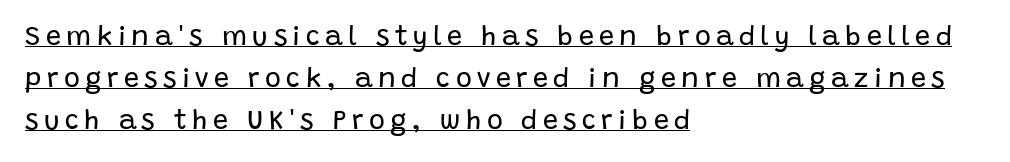
This reads as an unemphasized weight, regular at the heaviest. Line starts are locked; line ends wander. Does a line run under the words? Yes, clearly. The specimen reads as upright at a glance. Is there much room between lines? A standard amount, neither cramped nor airy.
